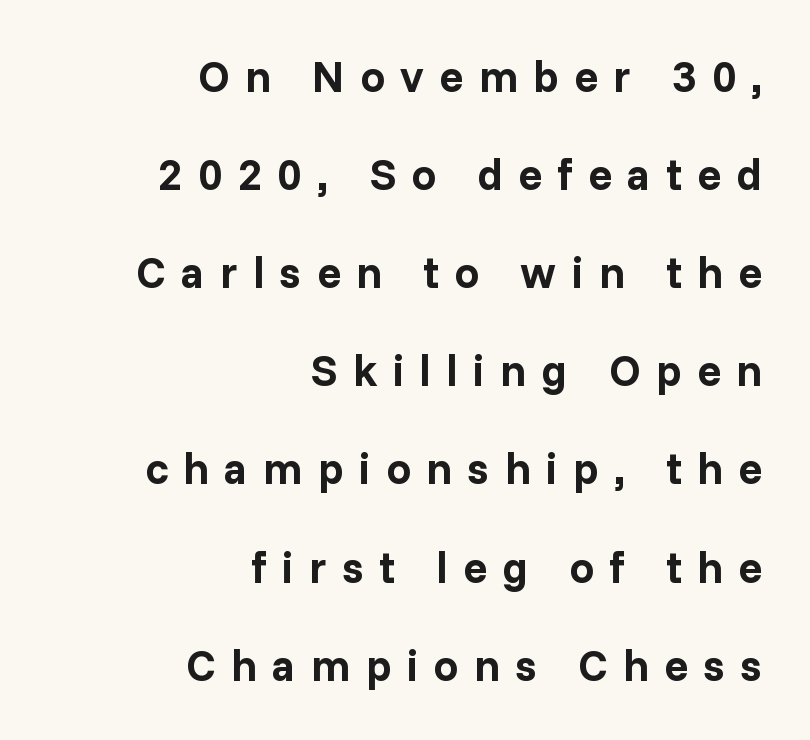
{"serif": "no", "italic": "no", "bold": "yes", "weight": "bold", "width": "normal", "stroke_contrast": "low", "x_height": "medium", "monospaced": "no", "underline": "no", "align": "right", "line_spacing": "loose", "line_spacing_ratio": 2.23, "letter_spacing": "wide", "letter_spacing_em": 0.35, "glyph_px": 44}
